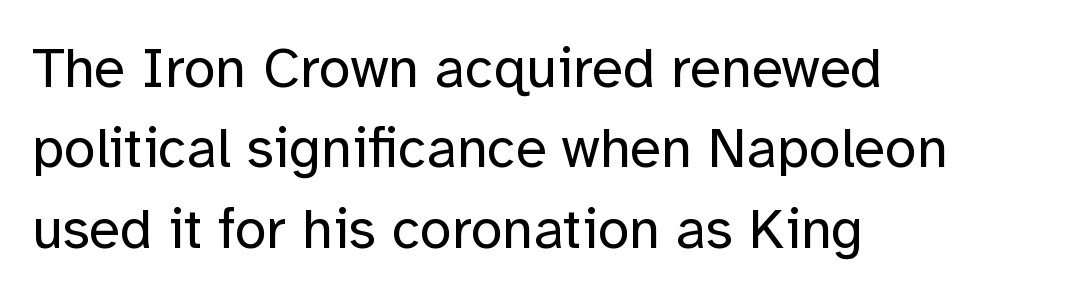
These lines stack with their left ends in a neat column. Look at the tracking — it's just the regular setting, nothing added. This sample has the flowing, uneven cadence of proportional lettering. A light-to-regular cut is what we see here.
